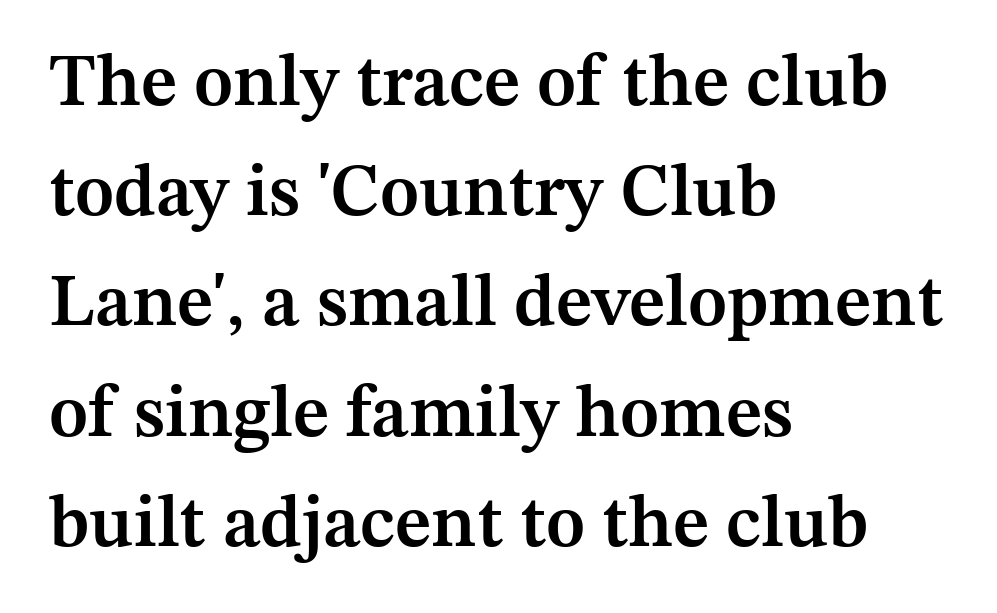
The image shows 73 px semibold serif type, upright; set left-aligned, normal line spacing (1.51x), normal letter spacing, not underlined; medium stroke contrast and a medium x-height.
